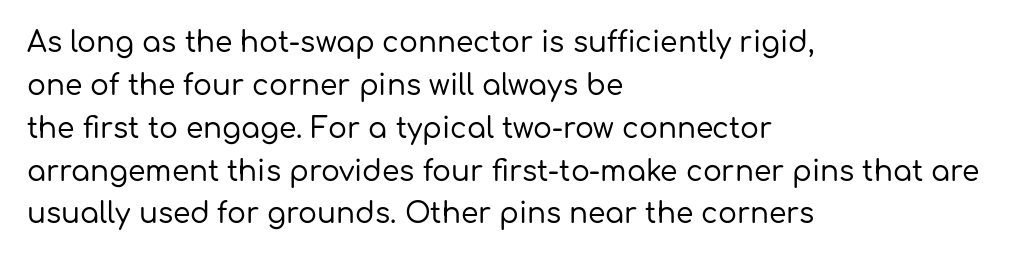
The image shows 28 px sans-serif type, upright; set left-aligned, normal line spacing (1.53x), normal letter spacing, not underlined; low stroke contrast and a medium x-height.
